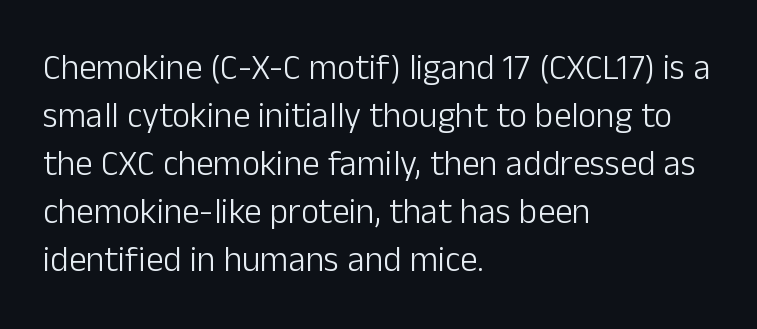
The image shows 35 px light sans-serif type, upright; set left-aligned, normal line spacing (1.37x), normal letter spacing, not underlined; low stroke contrast and a medium x-height.
